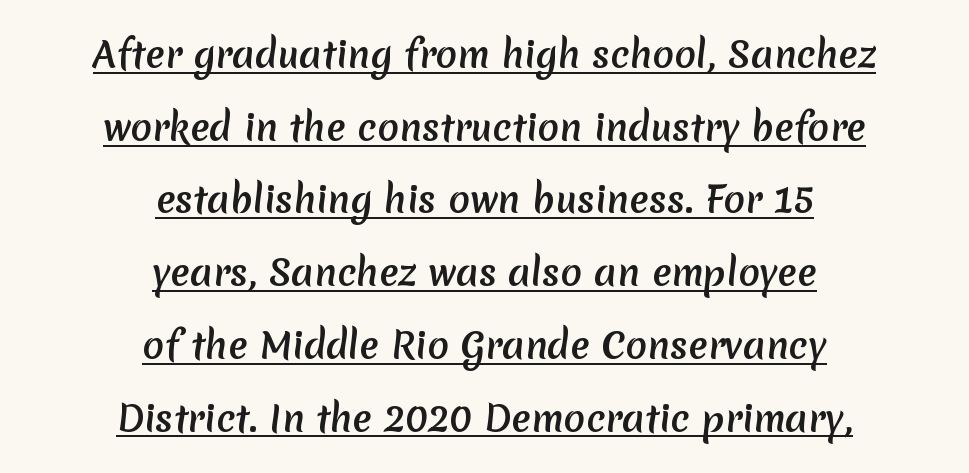
{"serif": "no", "bold": "yes", "weight": "semibold", "width": "normal", "stroke_contrast": "low", "x_height": "medium", "monospaced": "no", "underline": "yes", "align": "center", "line_spacing": "loose", "line_spacing_ratio": 2.02, "letter_spacing": "normal", "letter_spacing_em": 0.0, "glyph_px": 36}
